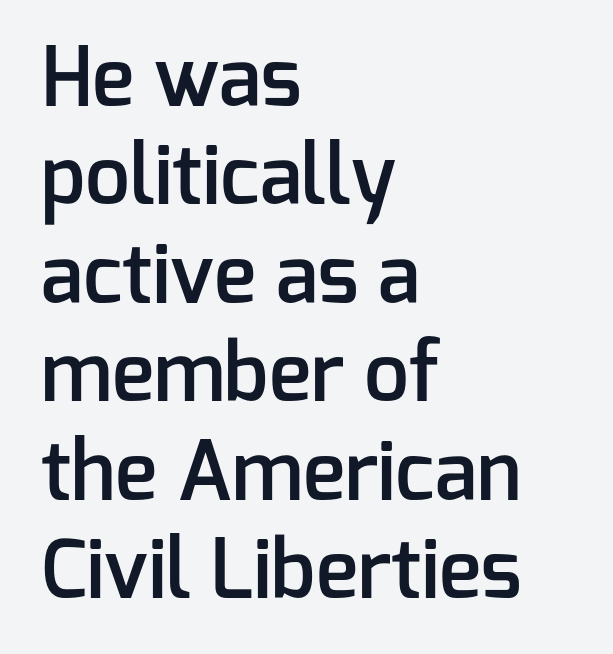
{"serif": "no", "italic": "no", "bold": "semi", "weight": "semibold", "width": "normal", "stroke_contrast": "low", "x_height": "medium", "monospaced": "no", "underline": "no", "align": "left", "line_spacing_ratio": 1.23, "letter_spacing": "normal", "letter_spacing_em": 0.0, "glyph_px": 80}
